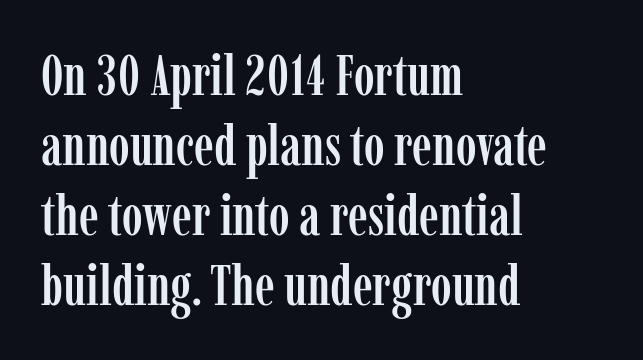
Q: Is the text italic (slanted)? A: No, it is upright.
Q: Is the typeface a serif or a sans-serif typeface? A: Serif.
Q: Is the text underlined? A: No.
Q: How is the paragraph aligned? A: Left-aligned.
Q: Is the spacing between letters normal or unusually wide? A: Normal.
Q: Is the spacing between lines tight, normal or loose? A: Normal.
Q: Width (condensed, normal, or wide)? A: Condensed.
Q: Stroke contrast? A: Low.
Q: x-height? A: Medium.
Q: Monospaced? A: No.
